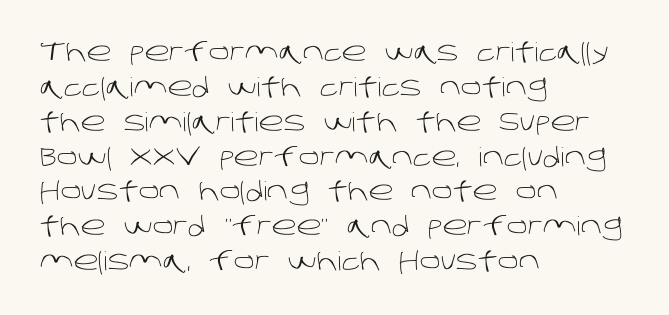
{"bold": "no", "underline": "no", "align": "left", "line_spacing": "normal", "line_spacing_ratio": 1.34, "letter_spacing": "normal", "letter_spacing_em": 0.0, "glyph_px": 26}
